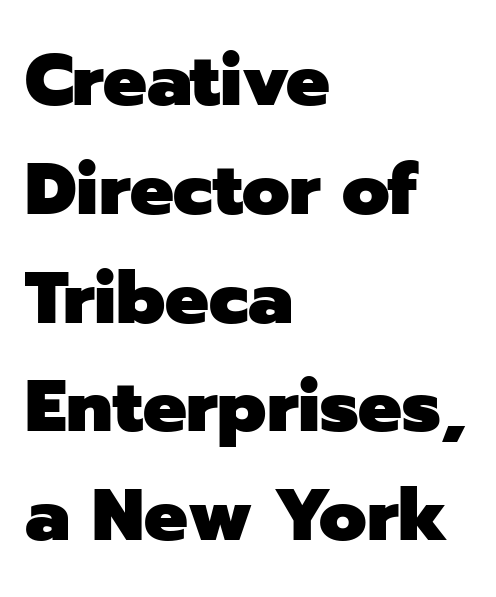
{"serif": "no", "italic": "no", "bold": "yes", "weight": "heavy", "width": "normal", "stroke_contrast": "low", "x_height": "medium", "monospaced": "no", "underline": "no", "align": "left", "line_spacing": "normal", "line_spacing_ratio": 1.49, "letter_spacing": "normal", "letter_spacing_em": 0.0, "glyph_px": 73}
